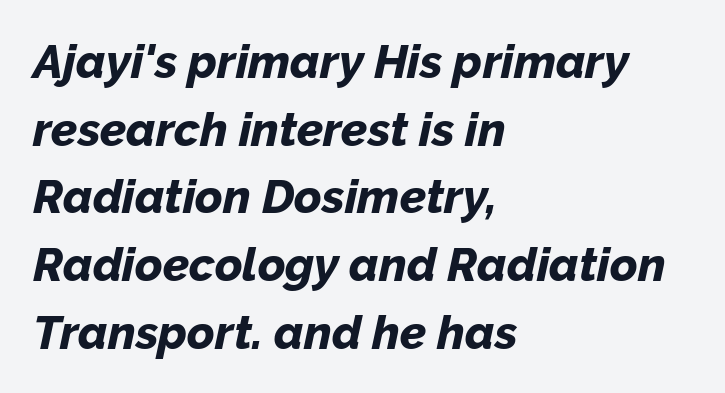
Q: Is the text bold? A: Yes.
Q: Is the text italic (slanted)? A: Yes, it leans right by about 12 degrees.
Q: Is the text underlined? A: No.
Q: How is the paragraph aligned? A: Left-aligned.
Q: Is the spacing between letters normal or unusually wide? A: Normal.
Q: Is the spacing between lines tight, normal or loose? A: Normal.
Q: Width (condensed, normal, or wide)? A: Normal.
Q: Stroke contrast? A: Low.
Q: x-height? A: Medium.
Q: Monospaced? A: No.
